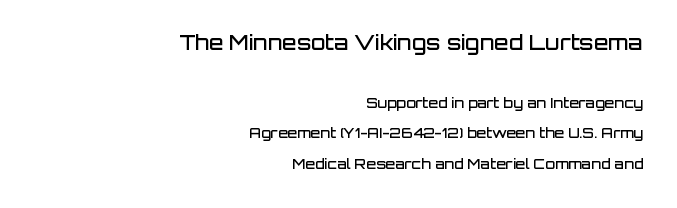
{"italic": "no", "bold": "semi", "underline": "no", "align": "right", "line_spacing": "loose", "line_spacing_ratio": 2.19, "letter_spacing": "normal", "letter_spacing_em": 0.0, "larger_block": "first", "size_ratio": 1.5, "glyph_px": 21}
